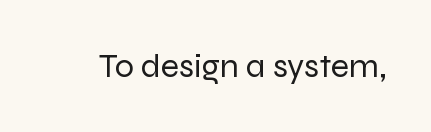
The rendering keeps characters at their native spacing. Serif or sans? Sans — the stroke terminals are bare. Heaviness? Minimal to ordinary, like unemphasized prose. This sample uses an upright cut, with every glyph sitting square on the baseline. Proportional: the letters do not fall into vertical columns. Glance below the letters and you will spot only blank space.
